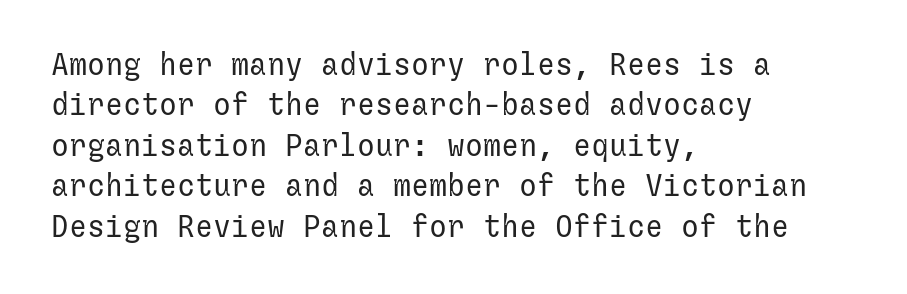
The image shows 30 px regular-weight sans-serif type, upright; set left-aligned, normal line spacing (1.35x), normal letter spacing, not underlined; low stroke contrast and a medium x-height.
